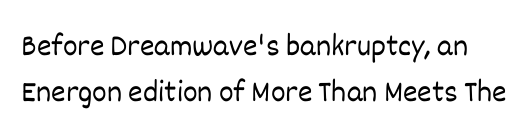
{"italic": "no", "bold": "no", "weight": "light", "width": "normal", "stroke_contrast": "low", "x_height": "large", "monospaced": "no", "underline": "no", "line_spacing": "normal", "line_spacing_ratio": 1.49, "letter_spacing": "normal", "letter_spacing_em": 0.0, "glyph_px": 31}
